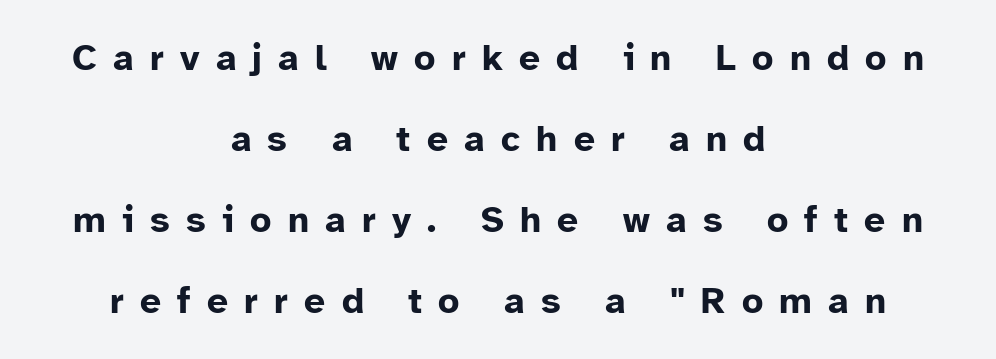
The image shows 37 px bold sans-serif type, upright; set centered, loose line spacing (2.19x), unusually wide letter spacing (+0.44 em), not underlined; low stroke contrast and a medium x-height.
